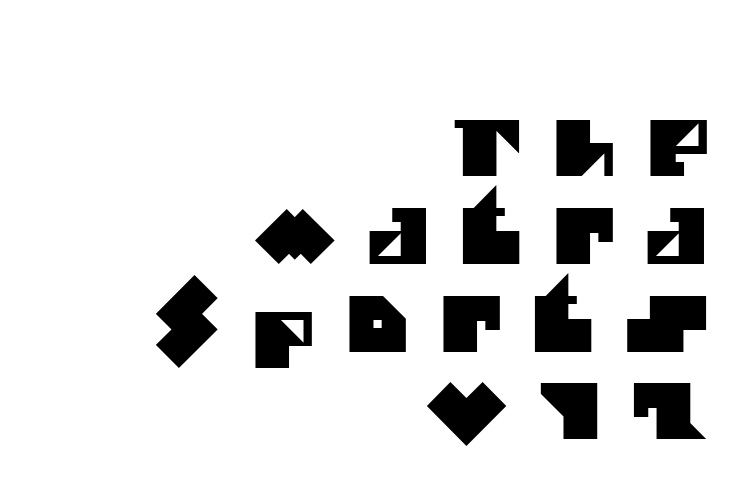
Glyph-to-glyph distance is far greater than everyday printed text. Each line ends at the same right margin while the left side varies. Varying glyph widths throughout — classic text-font behaviour. The vertical gap from one line to the next is small.
